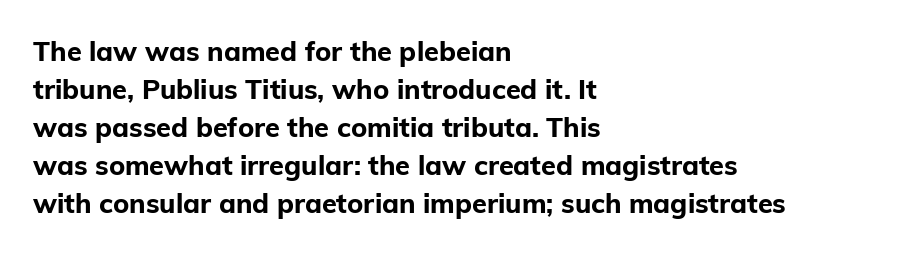
Q: Is the text bold? A: Yes.
Q: Is the text italic (slanted)? A: No, it is upright.
Q: Is the text underlined? A: No.
Q: How is the paragraph aligned? A: Left-aligned.
Q: Is the spacing between letters normal or unusually wide? A: Normal.
Q: Is the spacing between lines tight, normal or loose? A: Normal.
